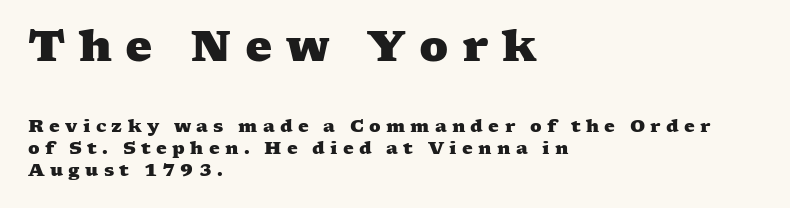
The image shows 43 px heavy, wide serif type; set left-aligned, normal line spacing (1.29x), unusually wide letter spacing (+0.31 em), not underlined; the first (top) block is 2.53x larger; medium stroke contrast and a medium x-height.
